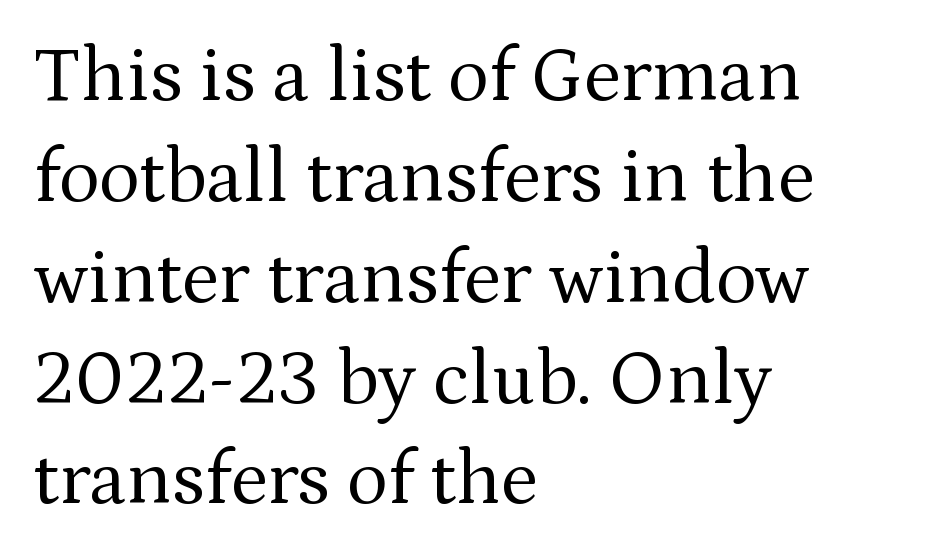
Q: Is the text bold? A: No.
Q: Is the text italic (slanted)? A: No, it is upright.
Q: Is the typeface a serif or a sans-serif typeface? A: Serif.
Q: Is the text underlined? A: No.
Q: How is the paragraph aligned? A: Left-aligned.
Q: Is the spacing between letters normal or unusually wide? A: Normal.
Q: Is the spacing between lines tight, normal or loose? A: Normal.
Q: Width (condensed, normal, or wide)? A: Normal.
Q: Stroke contrast? A: Medium.
Q: x-height? A: Medium.
Q: Monospaced? A: No.
